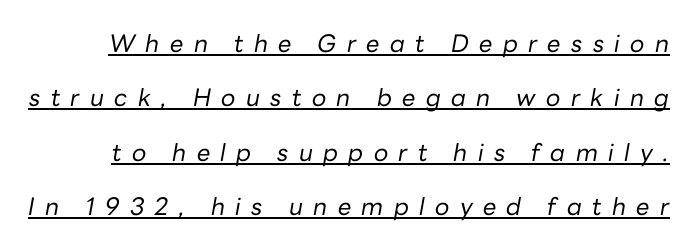
Q: Is the text bold? A: No.
Q: Is the text italic (slanted)? A: Yes, it leans right by about 10 degrees.
Q: Is the text underlined? A: Yes.
Q: Is the spacing between letters normal or unusually wide? A: Unusually wide.
Q: Is the spacing between lines tight, normal or loose? A: Loose.
